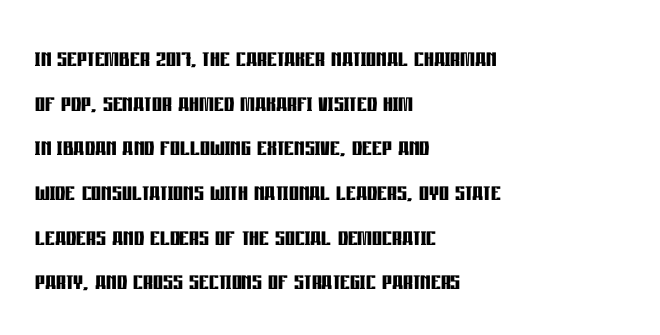
The image shows 31 px semibold, condensed sans-serif type, upright; set left-aligned, normal line spacing (1.44x), normal letter spacing, not underlined; low stroke contrast and a large x-height.
